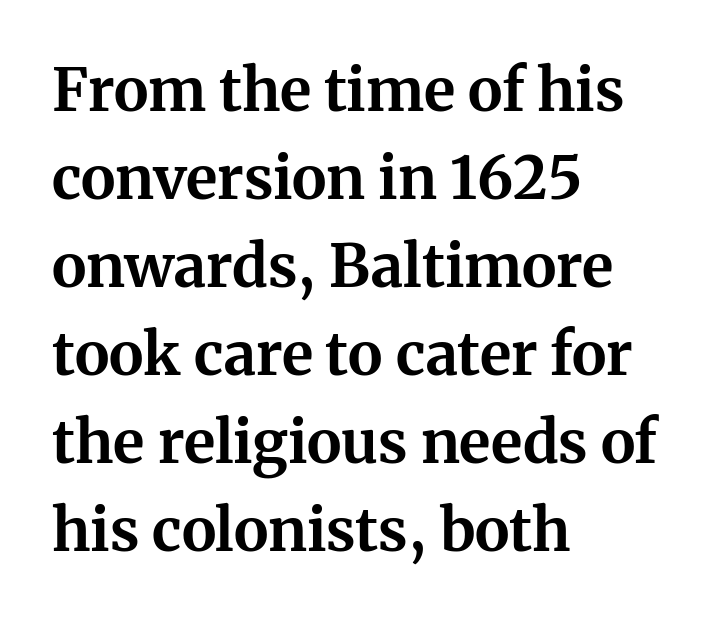
{"serif": "yes", "italic": "no", "bold": "yes", "weight": "bold", "width": "normal", "stroke_contrast": "medium", "x_height": "medium", "monospaced": "no", "underline": "no", "align": "left", "line_spacing": "normal", "line_spacing_ratio": 1.49, "letter_spacing": "normal", "letter_spacing_em": 0.0, "glyph_px": 59}
